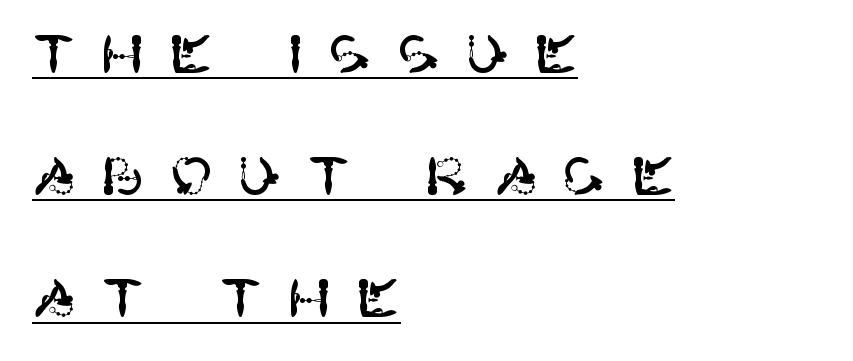
Q: Is the text italic (slanted)? A: No, it is upright.
Q: Is the typeface a serif or a sans-serif typeface? A: Sans-serif.
Q: Is the text underlined? A: Yes.
Q: How is the paragraph aligned? A: Left-aligned.
Q: Is the spacing between letters normal or unusually wide? A: Unusually wide.
Q: Is the spacing between lines tight, normal or loose? A: Loose.
Q: Width (condensed, normal, or wide)? A: Normal.
Q: Stroke contrast? A: High.
Q: x-height? A: Large.
